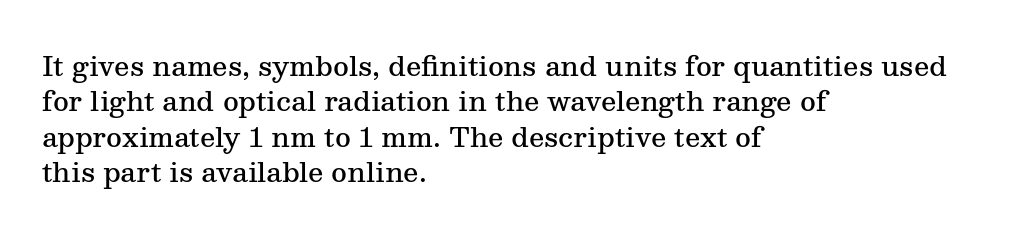
The image shows 27 px text type, upright; set left-aligned, normal line spacing (1.31x), normal letter spacing, not underlined.
